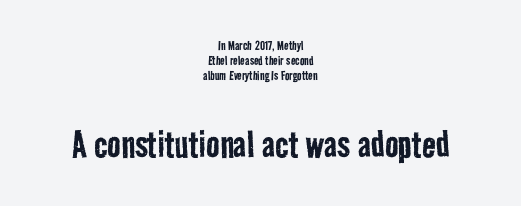
Q: Is the text bold? A: No.
Q: Is the typeface a serif or a sans-serif typeface? A: Sans-serif.
Q: Is the text underlined? A: No.
Q: How is the paragraph aligned? A: Centered.
Q: Is the spacing between letters normal or unusually wide? A: Normal.
Q: Is the spacing between lines tight, normal or loose? A: Tight.
Q: Which block of text is set in a larger size, the first (top) or the second (bottom)? A: The second (bottom) one.
Q: Width (condensed, normal, or wide)? A: Condensed.
Q: Stroke contrast? A: Low.
Q: x-height? A: Medium.
Q: Monospaced? A: No.
